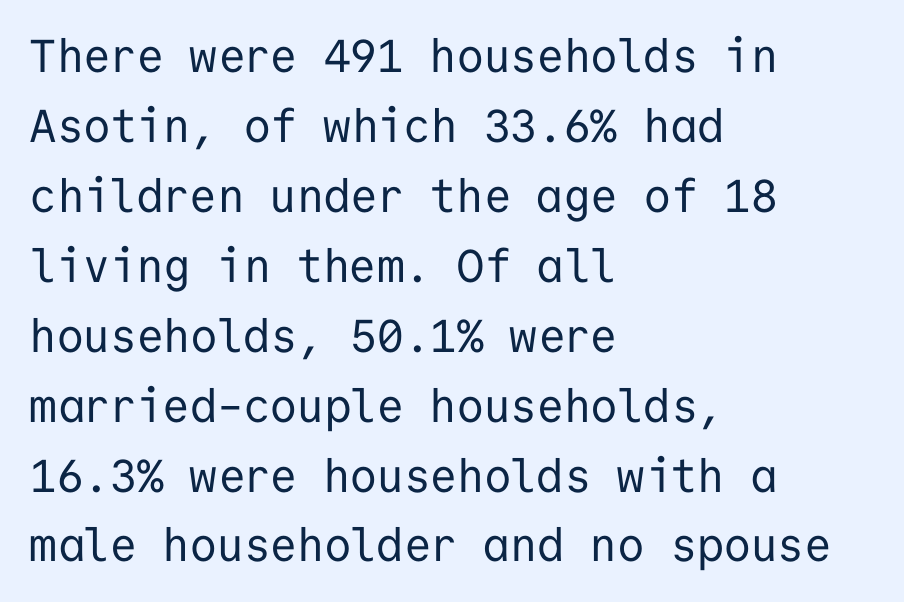
Q: Is the text bold? A: No.
Q: Is the text italic (slanted)? A: No, it is upright.
Q: Is the typeface a serif or a sans-serif typeface? A: Sans-serif.
Q: Is the text underlined? A: No.
Q: How is the paragraph aligned? A: Left-aligned.
Q: Is the spacing between letters normal or unusually wide? A: Normal.
Q: Is the spacing between lines tight, normal or loose? A: Normal.
Q: Width (condensed, normal, or wide)? A: Normal.
Q: Stroke contrast? A: Low.
Q: x-height? A: Medium.
Q: Monospaced? A: Yes.
